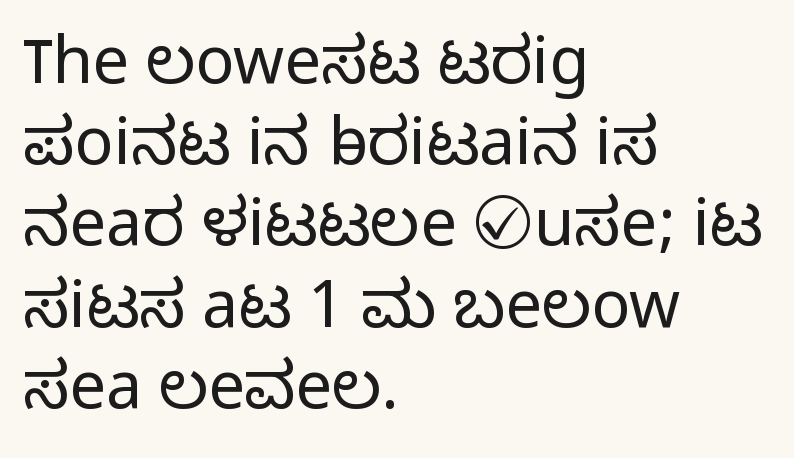
{"serif": "no", "italic": "no", "bold": "no", "weight": "light", "width": "normal", "stroke_contrast": "low", "x_height": "medium", "monospaced": "no", "underline": "no", "align": "left", "line_spacing": "normal", "line_spacing_ratio": 1.25, "letter_spacing": "normal", "letter_spacing_em": 0.0, "glyph_px": 65}
